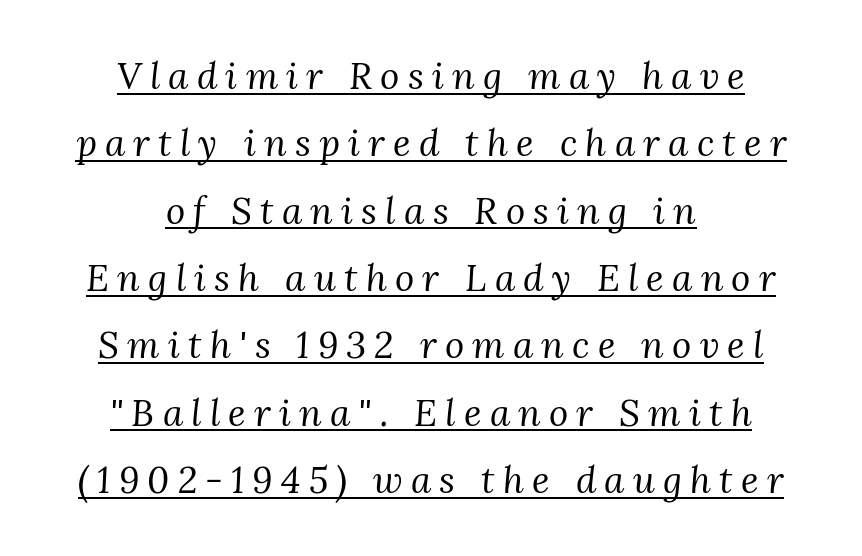
The image shows 37 px regular-weight serif type, italic (leaning right); set centered, line spacing 1.82x, unusually wide letter spacing (+0.22 em), underlined; medium stroke contrast and a medium x-height.
